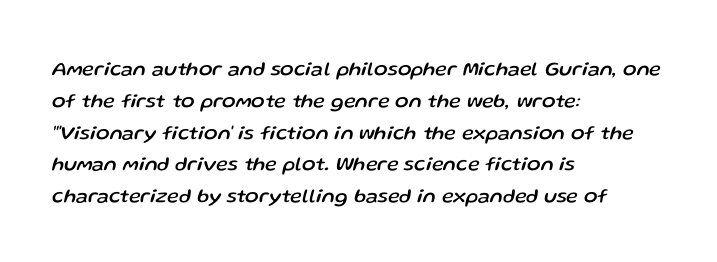
The rendering keeps characters at their native spacing. The passage shown is not underscored anywhere. If you measured baseline to baseline, you'd find a middling distance. These lines were composed using italics.
